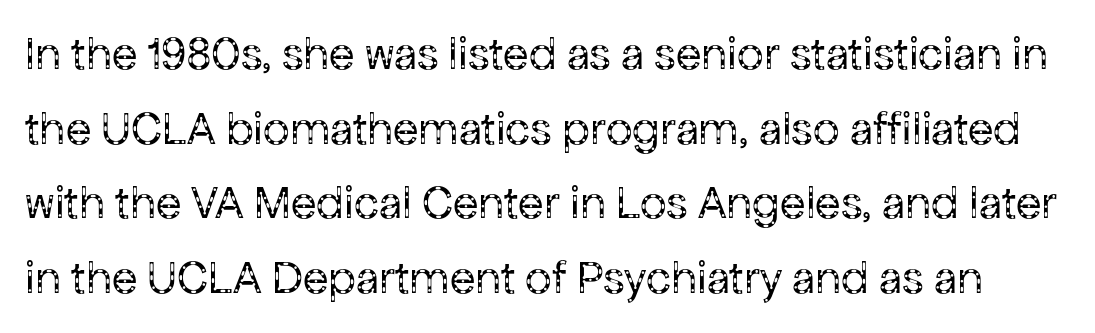
{"serif": "no", "italic": "no", "bold": "no", "weight": "regular", "width": "normal", "stroke_contrast": "low", "x_height": "medium", "monospaced": "no", "underline": "no", "line_spacing": "normal", "line_spacing_ratio": 1.59, "letter_spacing": "normal", "letter_spacing_em": 0.0, "glyph_px": 47}
